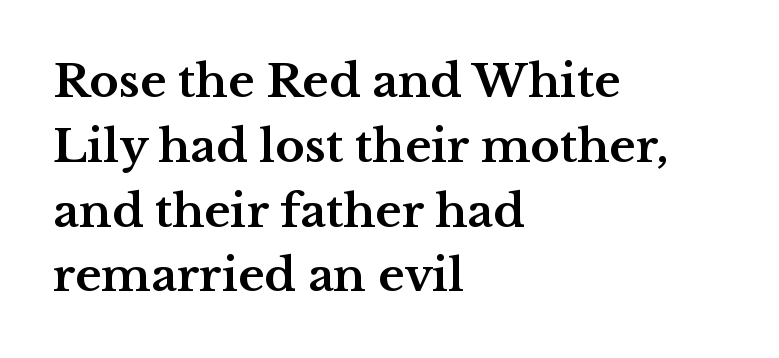
{"serif": "yes", "italic": "no", "bold": "yes", "weight": "bold", "width": "wide", "stroke_contrast": "medium", "x_height": "medium", "monospaced": "no", "underline": "no", "align": "left", "line_spacing": "normal", "line_spacing_ratio": 1.44, "letter_spacing": "normal", "letter_spacing_em": 0.0, "glyph_px": 45}
